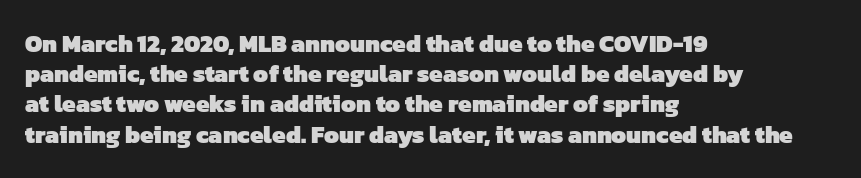
A dark, heavy texture on the line: the type is bold. Compared with typical paragraphs, the rows here are spaced about the same. Visually the block forms a straight wall on the left and a jagged coastline on the right. Descenders hang freely into open space. These lines keep a tight, regular rhythm from letter to letter.
